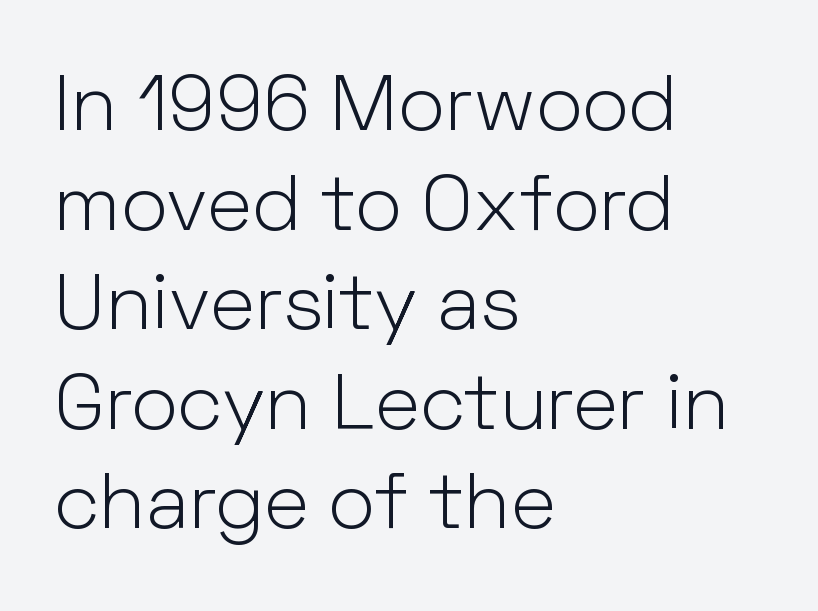
{"serif": "no", "italic": "no", "bold": "no", "weight": "light", "width": "normal", "stroke_contrast": "low", "x_height": "medium", "monospaced": "no", "underline": "no", "align": "left", "line_spacing": "normal", "line_spacing_ratio": 1.26, "letter_spacing": "normal", "letter_spacing_em": 0.0, "glyph_px": 79}
